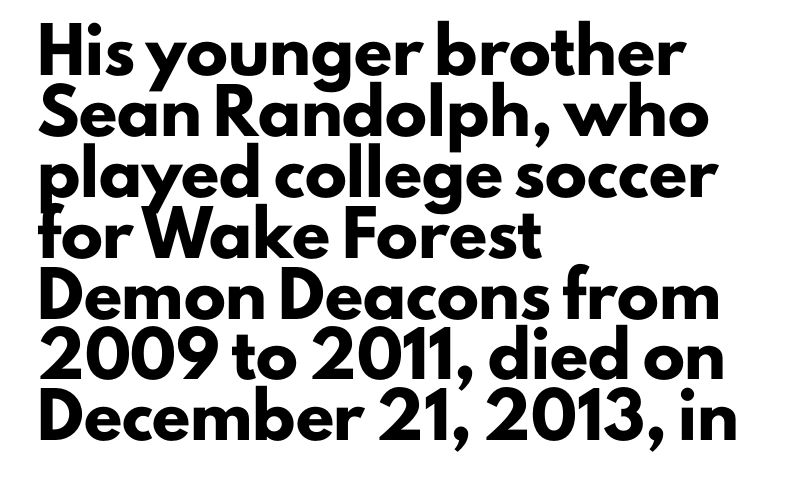
{"serif": "no", "italic": "no", "bold": "yes", "weight": "heavy", "width": "normal", "stroke_contrast": "low", "x_height": "small", "monospaced": "no", "underline": "no", "align": "left", "line_spacing": "normal", "line_spacing_ratio": 1.45, "letter_spacing": "normal", "letter_spacing_em": 0.0, "glyph_px": 42}
